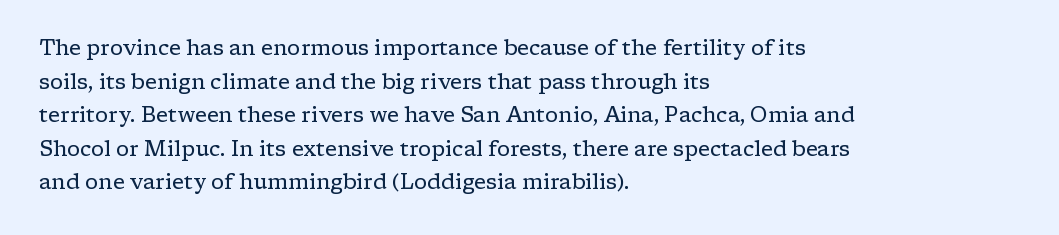
The image shows 21 px text type, upright; set left-aligned, normal line spacing (1.6x), normal letter spacing, not underlined.
